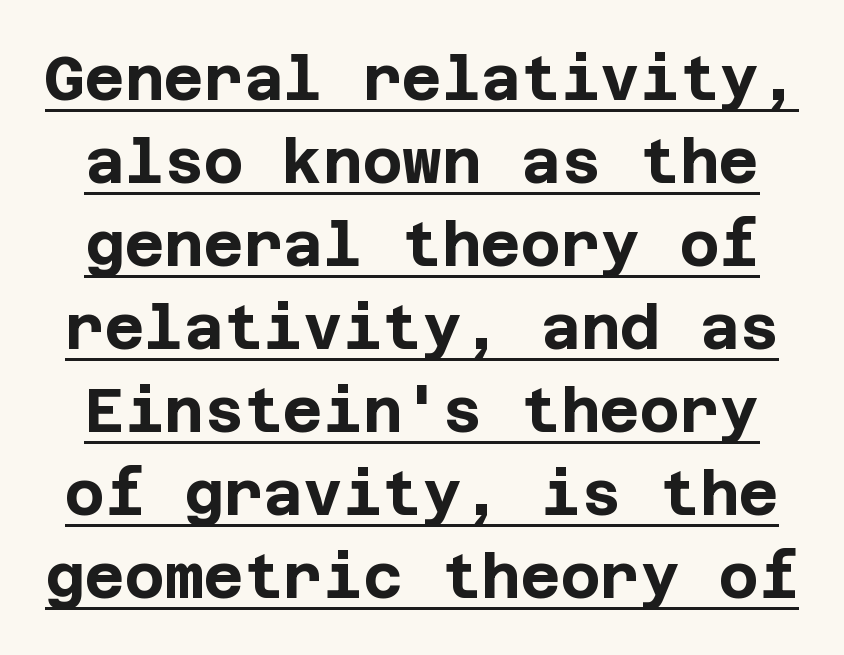
Style check: upright. Compared with undecorated copy, this sample adds a rule below the words. Does the weight exceed regular? Yes, all the way to bold. The line-height multiplier appears to be the usual default.
